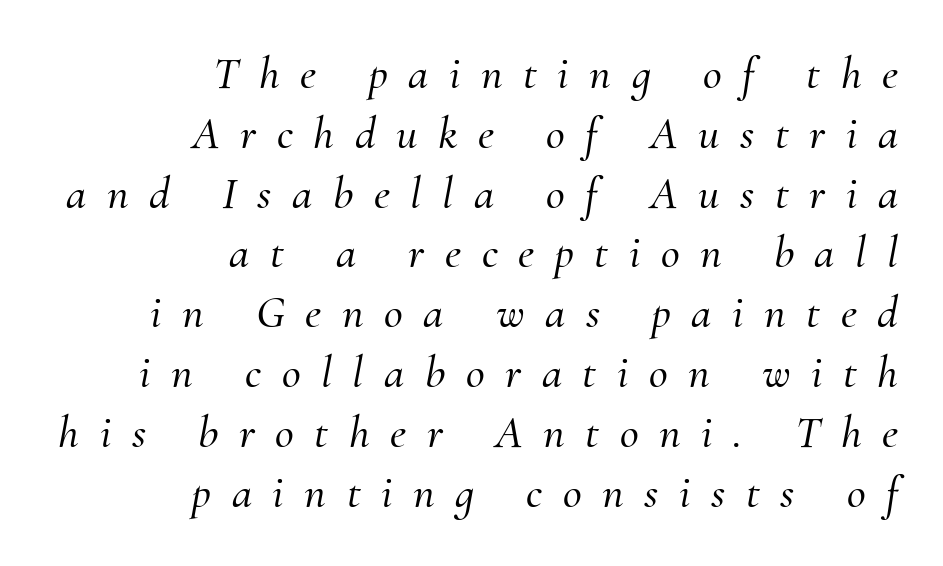
Q: Is the text italic (slanted)? A: Yes, it leans right by about 10 degrees.
Q: Is the typeface a serif or a sans-serif typeface? A: Serif.
Q: Is the text underlined? A: No.
Q: How is the paragraph aligned? A: Right-aligned.
Q: Is the spacing between letters normal or unusually wide? A: Unusually wide.
Q: Is the spacing between lines tight, normal or loose? A: Normal.
Q: Width (condensed, normal, or wide)? A: Normal.
Q: Stroke contrast? A: Medium.
Q: x-height? A: Small.
Q: Monospaced? A: No.
